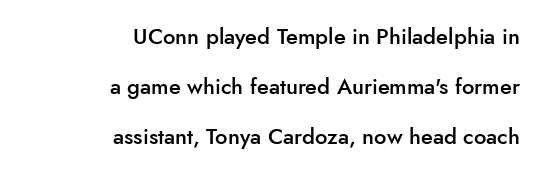
{"italic": "no", "bold": "semi", "underline": "no", "align": "right", "line_spacing": "loose", "line_spacing_ratio": 2.28, "letter_spacing": "normal", "letter_spacing_em": 0.0, "glyph_px": 22}
